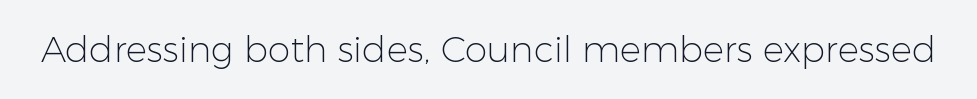
Q: Is the text bold? A: No.
Q: Is the text italic (slanted)? A: No, it is upright.
Q: Is the typeface a serif or a sans-serif typeface? A: Sans-serif.
Q: Is the text underlined? A: No.
Q: Is the spacing between letters normal or unusually wide? A: Normal.
Q: Width (condensed, normal, or wide)? A: Normal.
Q: Stroke contrast? A: Low.
Q: x-height? A: Medium.
Q: Monospaced? A: No.
